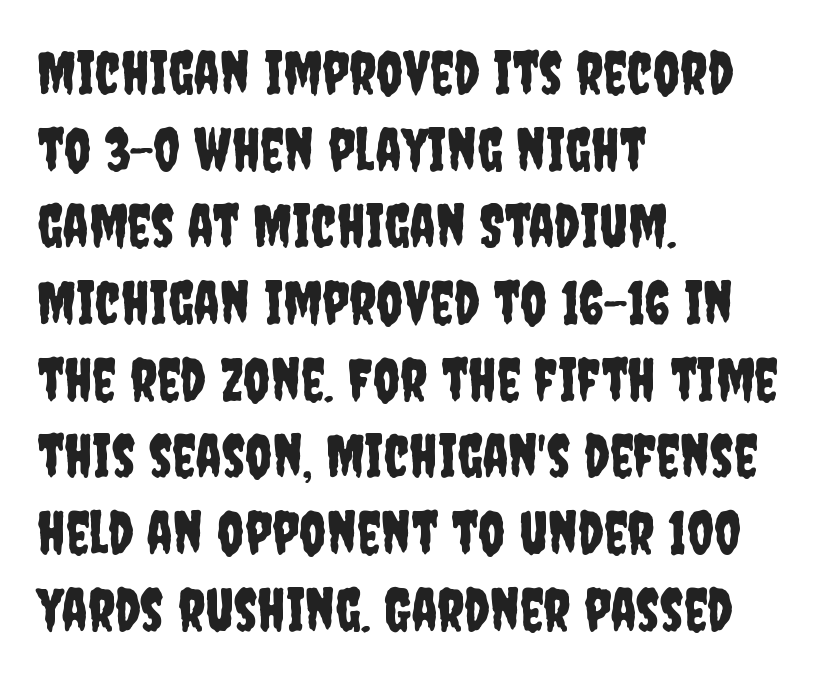
The image shows 59 px condensed sans-serif type, upright; set left-aligned, normal line spacing (1.3x), normal letter spacing, not underlined; low stroke contrast and a large x-height.
